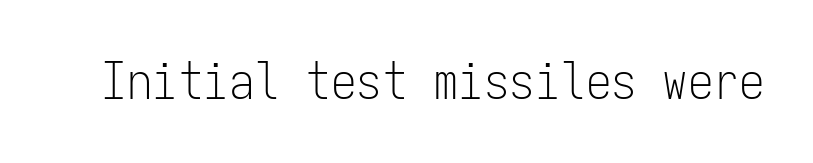
Q: Is the text bold? A: No.
Q: Is the text italic (slanted)? A: No, it is upright.
Q: Is the typeface a serif or a sans-serif typeface? A: Sans-serif.
Q: Is the text underlined? A: No.
Q: Is the spacing between letters normal or unusually wide? A: Normal.
Q: Width (condensed, normal, or wide)? A: Condensed.
Q: Stroke contrast? A: Low.
Q: x-height? A: Medium.
Q: Monospaced? A: Yes.
